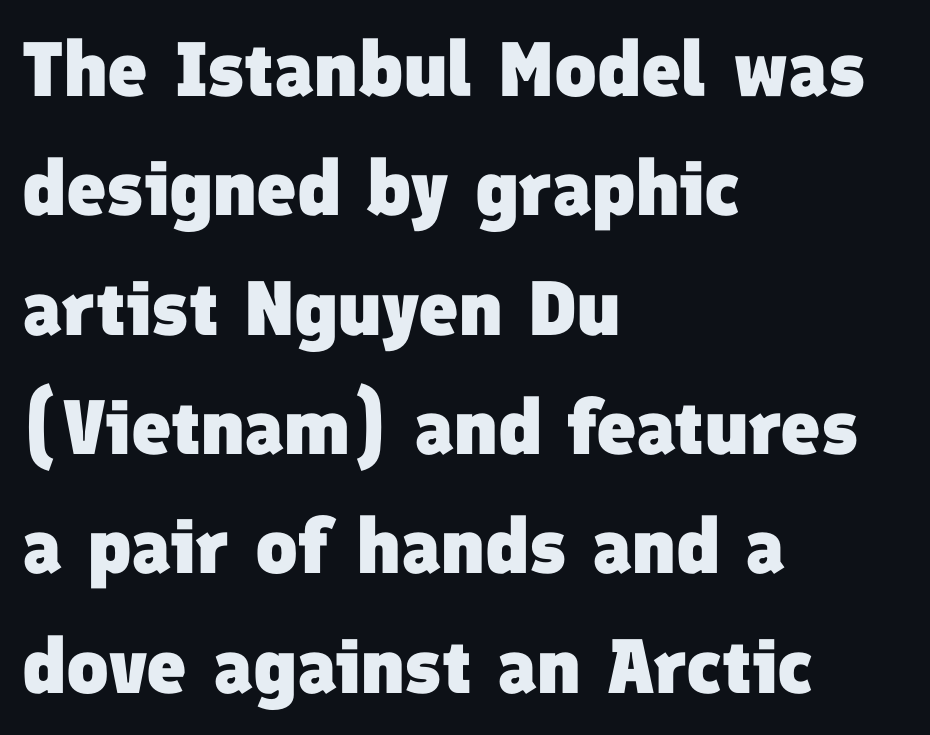
{"serif": "no", "bold": "yes", "weight": "heavy", "width": "normal", "stroke_contrast": "low", "x_height": "medium", "monospaced": "no", "underline": "no", "align": "left", "line_spacing": "normal", "line_spacing_ratio": 1.55, "letter_spacing": "normal", "letter_spacing_em": 0.0, "glyph_px": 77}
